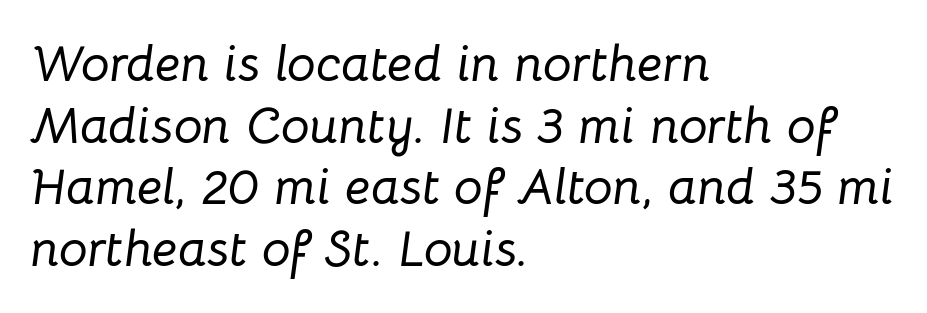
{"italic": "yes", "lean": "right", "slant_degrees": 8, "width": "normal", "stroke_contrast": "low", "x_height": "medium", "monospaced": "no", "underline": "no", "align": "left", "line_spacing_ratio": 1.21, "letter_spacing": "normal", "letter_spacing_em": 0.0, "glyph_px": 51}
